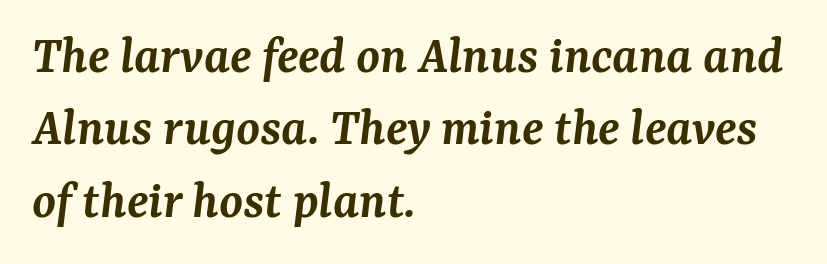
Q: Is the text bold? A: Semi-bold.
Q: Is the text italic (slanted)? A: Yes, it leans right by about 7 degrees.
Q: Is the typeface a serif or a sans-serif typeface? A: Serif.
Q: Is the text underlined? A: No.
Q: How is the paragraph aligned? A: Left-aligned.
Q: Is the spacing between letters normal or unusually wide? A: Normal.
Q: Is the spacing between lines tight, normal or loose? A: Normal.
Q: Width (condensed, normal, or wide)? A: Normal.
Q: Stroke contrast? A: Medium.
Q: x-height? A: Medium.
Q: Monospaced? A: No.
